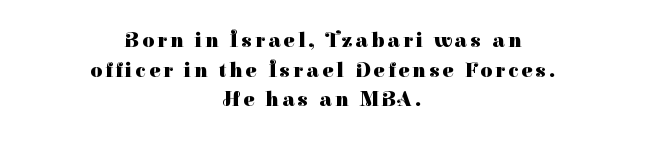
The letters are bold, with thick, heavy strokes. Neither beginnings nor endings align; midpoints do. Reading down the column, the eye jumps a familiar distance to each next line. The font's upright variant was chosen for this text. Check under the words: just untouched page.
